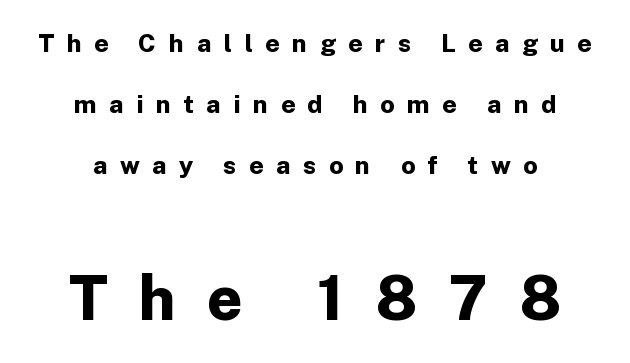
{"serif": "no", "italic": "no", "bold": "yes", "weight": "bold", "width": "normal", "stroke_contrast": "low", "x_height": "medium", "monospaced": "no", "underline": "no", "align": "center", "line_spacing": "loose", "line_spacing_ratio": 2.45, "letter_spacing": "wide", "letter_spacing_em": 0.5, "larger_block": "second", "size_ratio": 2.48, "glyph_px": 62}
